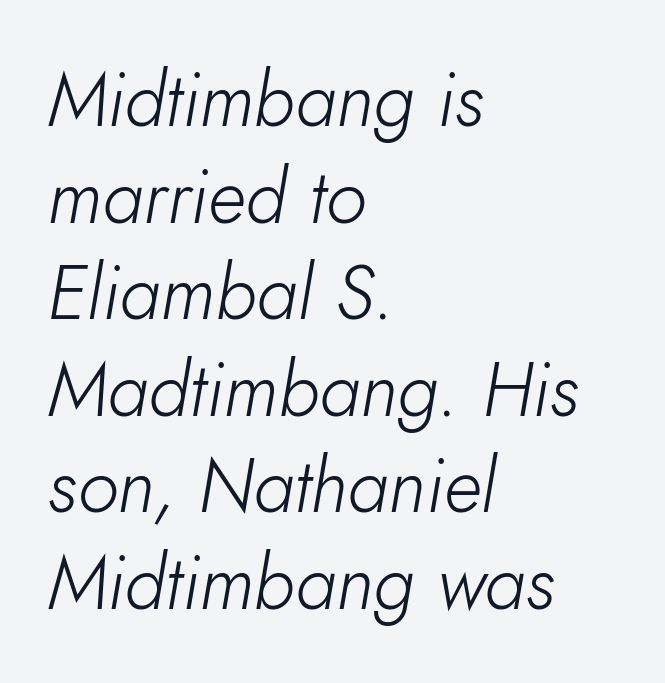
{"italic": "yes", "lean": "right", "slant_degrees": 10, "bold": "no", "weight": "light", "width": "normal", "stroke_contrast": "low", "x_height": "small", "monospaced": "no", "underline": "no", "align": "left", "line_spacing": "normal", "line_spacing_ratio": 1.27, "letter_spacing": "normal", "letter_spacing_em": 0.0, "glyph_px": 76}
